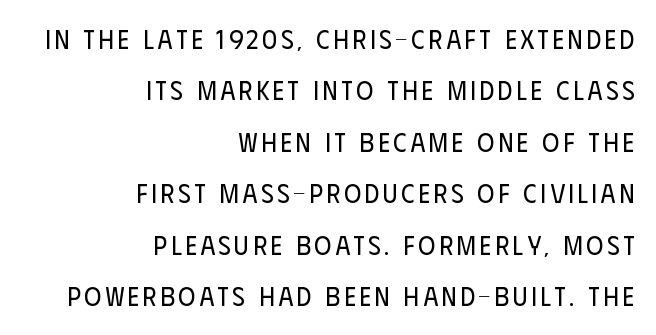
Stems here are at most as thick as an everyday book face. This block would shrink considerably if given ordinary leading; it's expanded now. Tall strokes in this sample are plumb rather than angled. Each row of text sits above clean, open space. The paragraph has a hard right edge and a soft left edge.
